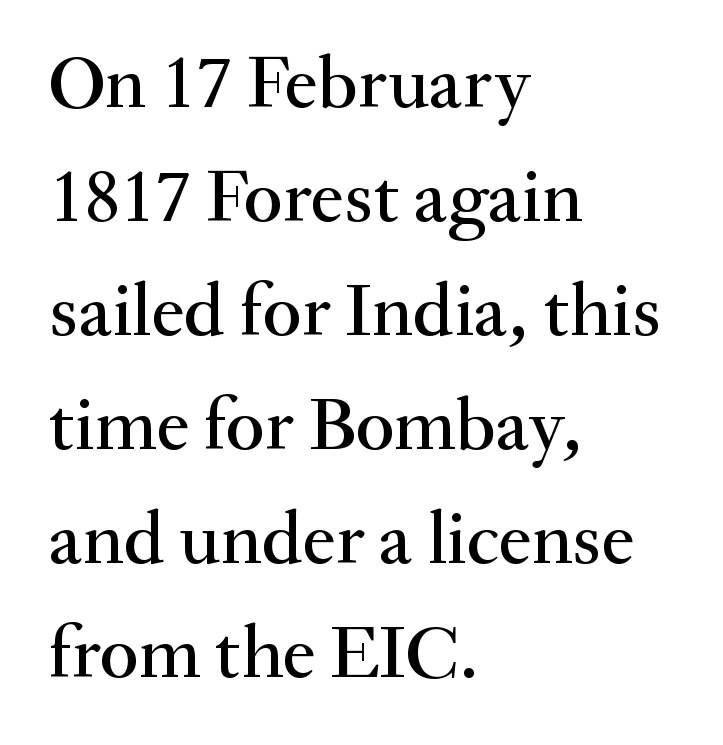
{"serif": "yes", "italic": "no", "width": "normal", "stroke_contrast": "medium", "x_height": "small", "monospaced": "no", "underline": "no", "align": "left", "line_spacing": "normal", "line_spacing_ratio": 1.5, "letter_spacing": "normal", "letter_spacing_em": 0.0, "glyph_px": 76}
